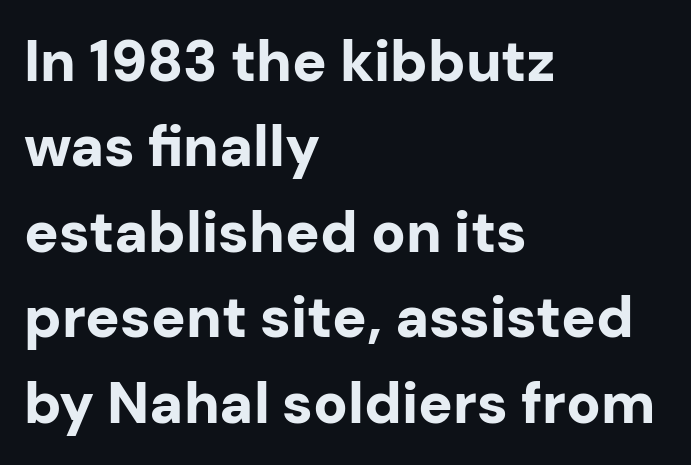
Q: Is the text bold? A: Yes.
Q: Is the text italic (slanted)? A: No, it is upright.
Q: Is the typeface a serif or a sans-serif typeface? A: Sans-serif.
Q: Is the text underlined? A: No.
Q: How is the paragraph aligned? A: Left-aligned.
Q: Is the spacing between letters normal or unusually wide? A: Normal.
Q: Is the spacing between lines tight, normal or loose? A: Normal.
Q: Width (condensed, normal, or wide)? A: Normal.
Q: Stroke contrast? A: Low.
Q: x-height? A: Medium.
Q: Monospaced? A: No.
